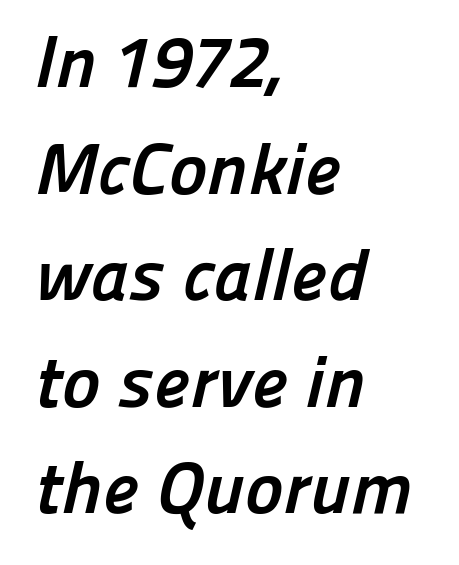
Q: Is the text bold? A: Yes.
Q: Is the typeface a serif or a sans-serif typeface? A: Sans-serif.
Q: Is the text underlined? A: No.
Q: How is the paragraph aligned? A: Left-aligned.
Q: Is the spacing between letters normal or unusually wide? A: Normal.
Q: Is the spacing between lines tight, normal or loose? A: Normal.
Q: Width (condensed, normal, or wide)? A: Normal.
Q: Stroke contrast? A: Low.
Q: x-height? A: Medium.
Q: Monospaced? A: No.
